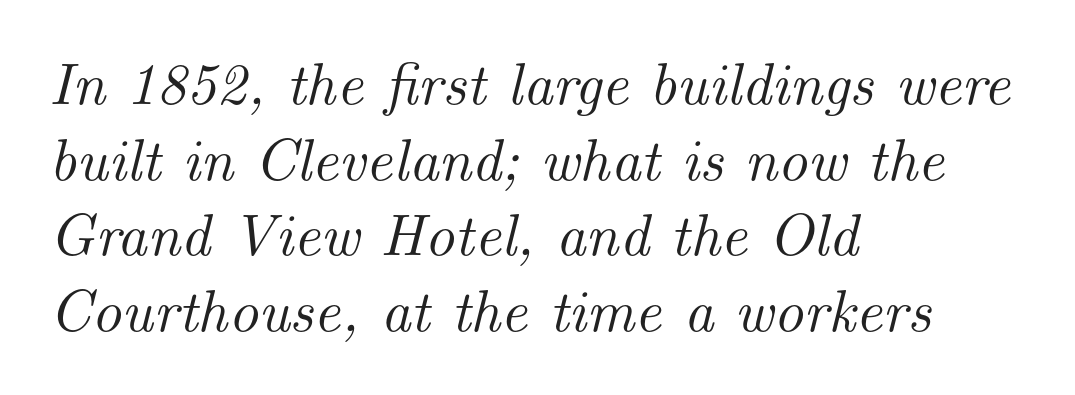
Students, observe: this is what conventionally led text looks like. The tracking reads as untouched default to a designer's eye. Note: serifs present on the glyphs. A bare baseline throughout the passage.
